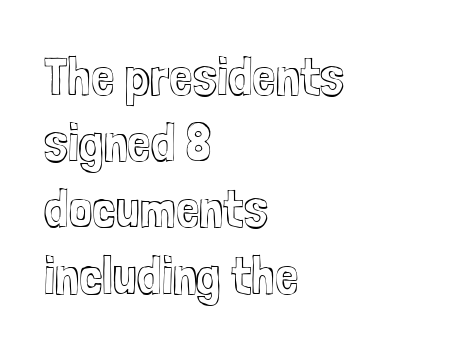
{"italic": "no", "width": "condensed", "x_height": "medium", "monospaced": "no", "underline": "no", "align": "left", "line_spacing": "normal", "line_spacing_ratio": 1.25, "letter_spacing": "normal", "letter_spacing_em": 0.0, "glyph_px": 53}
